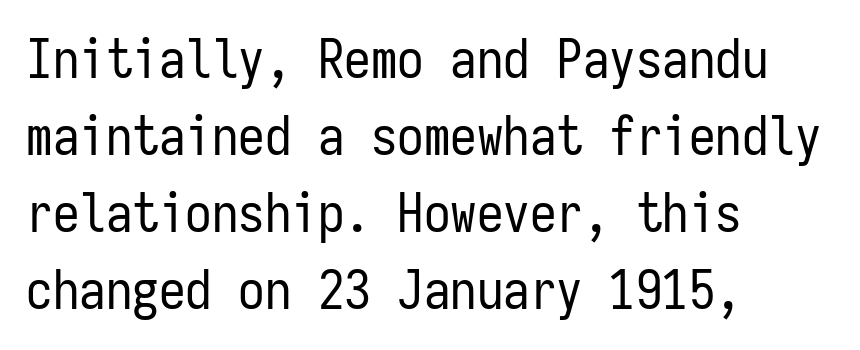
The image shows 53 px regular-weight, condensed sans-serif type, upright, monospaced; set left-aligned, normal line spacing (1.45x), normal letter spacing, not underlined; low stroke contrast and a medium x-height.
